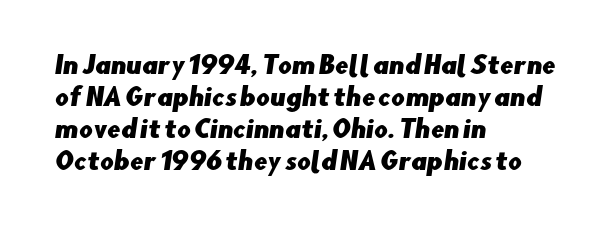
{"underline": "no", "align": "left", "line_spacing": "normal", "line_spacing_ratio": 1.34, "letter_spacing": "normal", "letter_spacing_em": 0.0, "glyph_px": 24}
